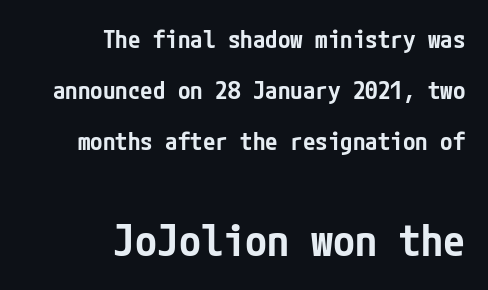
Caption: multi-line text, flush right, ragged left. The designer dialed line spacing up above the default. If you squint, the bottom block still reads clearly — it's the larger of the two. A semibold gives these letters moderate extra thickness, short of bold.
